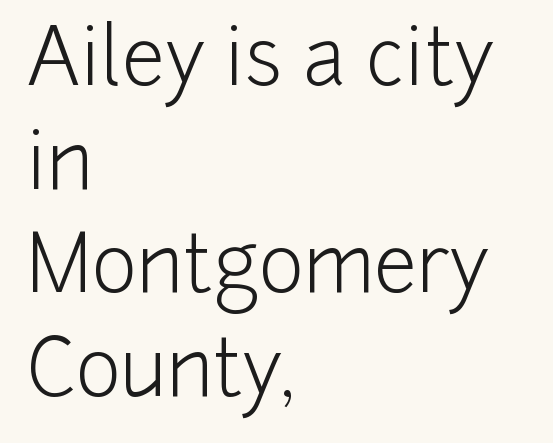
The image shows 78 px light sans-serif type, upright; set left-aligned, normal line spacing (1.33x), normal letter spacing, not underlined; low stroke contrast and a medium x-height.
